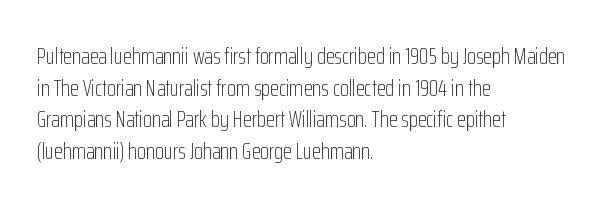
{"italic": "no", "bold": "no", "underline": "no", "align": "left", "line_spacing": "normal", "line_spacing_ratio": 1.37, "letter_spacing": "normal", "letter_spacing_em": 0.0, "glyph_px": 23}
